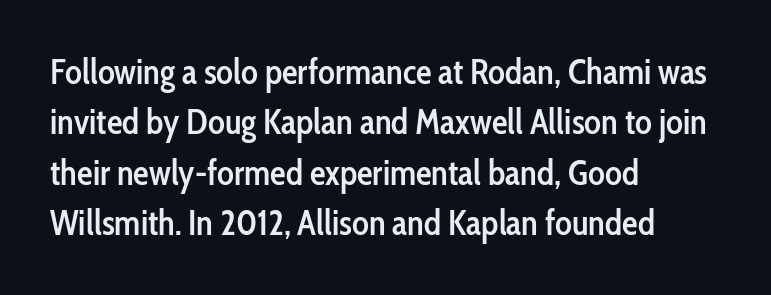
The image shows 35 px semibold, condensed sans-serif type, upright; set left-aligned, normal line spacing (1.44x), normal letter spacing, not underlined; low stroke contrast and a medium x-height.
